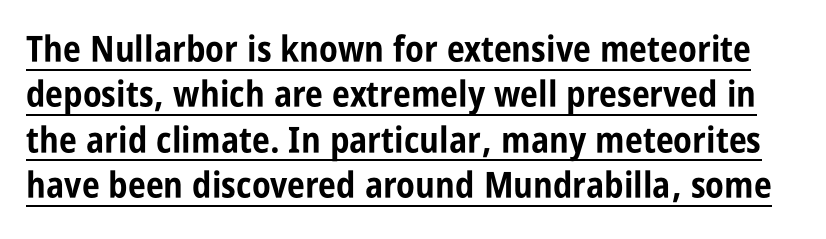
This is the regular roman posture of the typeface. To sum up the face: it is a sans, with no serifs. The face used here is rendered with its standard letterfit. Each line of the rendering has a horizontal stroke beneath the glyphs.
